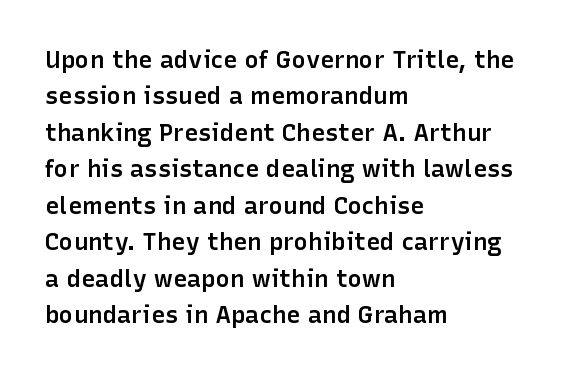
These lines keep a tight, regular rhythm from letter to letter. The foot of each line stays bare and open. The rag falls on the right side of this text block. The designer left line spacing at the default.
